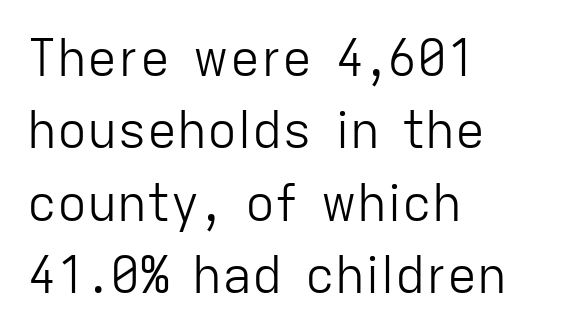
Q: Is the text bold? A: No.
Q: Is the text italic (slanted)? A: No, it is upright.
Q: Is the typeface a serif or a sans-serif typeface? A: Sans-serif.
Q: Is the text underlined? A: No.
Q: How is the paragraph aligned? A: Left-aligned.
Q: Is the spacing between letters normal or unusually wide? A: Normal.
Q: Is the spacing between lines tight, normal or loose? A: Normal.
Q: Width (condensed, normal, or wide)? A: Normal.
Q: Stroke contrast? A: Low.
Q: x-height? A: Medium.
Q: Monospaced? A: No.
